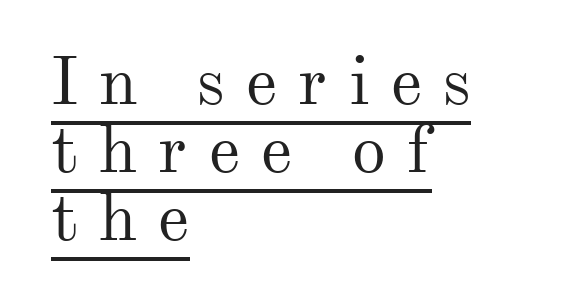
The letters look calm and open, with moderate or lighter stems. Students, observe the line beneath the letters — that is underlining. The vertical gap from one line to the next is small. This rendering widens character spacing well past its baseline value. The letters advance in unequal steps, a hallmark of proportional type.
